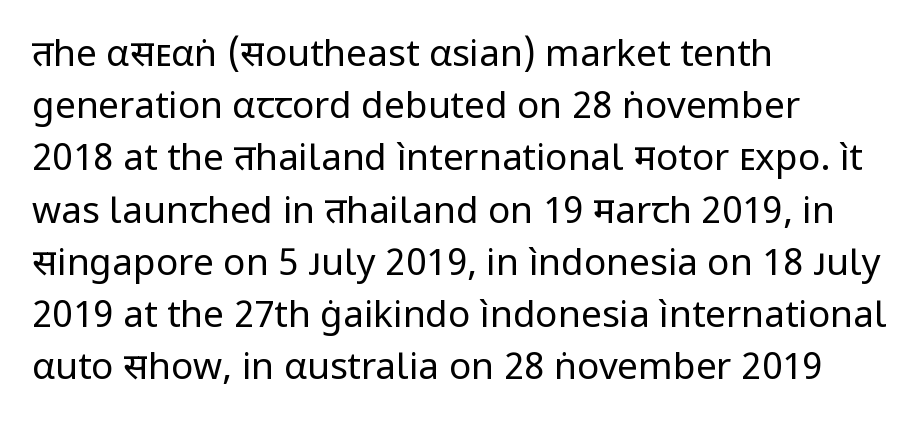
Q: Is the text bold? A: No.
Q: Is the text italic (slanted)? A: No, it is upright.
Q: Is the typeface a serif or a sans-serif typeface? A: Sans-serif.
Q: Is the text underlined? A: No.
Q: How is the paragraph aligned? A: Left-aligned.
Q: Is the spacing between letters normal or unusually wide? A: Normal.
Q: Is the spacing between lines tight, normal or loose? A: Normal.
Q: Width (condensed, normal, or wide)? A: Normal.
Q: Stroke contrast? A: Low.
Q: x-height? A: Medium.
Q: Monospaced? A: No.
